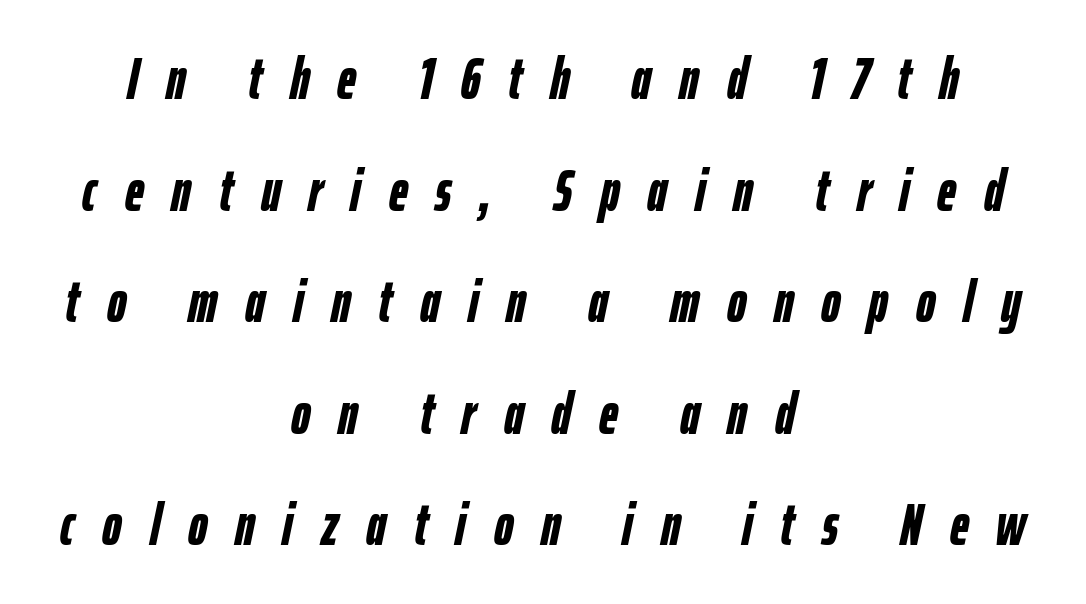
The tracking jumps out immediately: characters are airy and widely separated. The whitespace from short lines is split evenly between both sides. A dark, heavy texture on the line: the type is bold. Here the designer chose a conventional face with non-uniform glyph widths.
